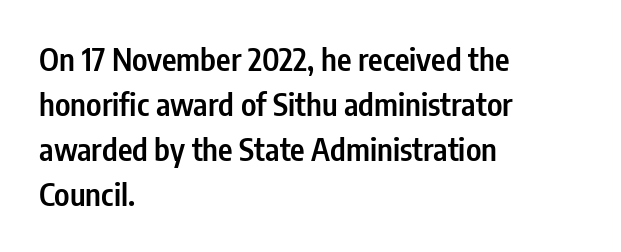
{"serif": "no", "italic": "no", "bold": "semi", "weight": "semibold", "width": "condensed", "stroke_contrast": "low", "x_height": "medium", "monospaced": "no", "underline": "no", "align": "left", "line_spacing": "normal", "line_spacing_ratio": 1.45, "letter_spacing": "normal", "letter_spacing_em": 0.0, "glyph_px": 31}
